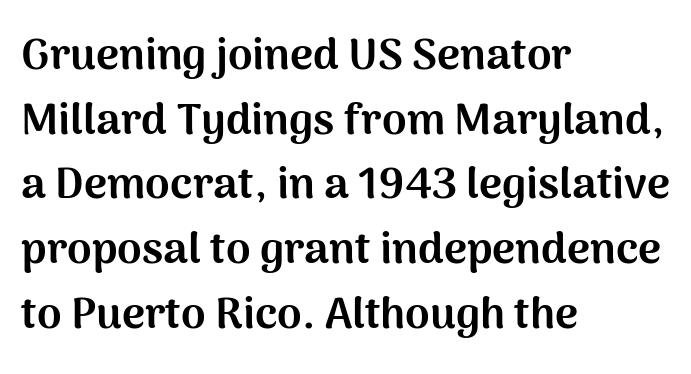
This rendering features lettering with no underline. Here the designer chose a conventional face with non-uniform glyph widths. A typesetter would mark this as roman, not italic. Nobody touched the tracking dial on this one. Quick note: interline space is typical.
